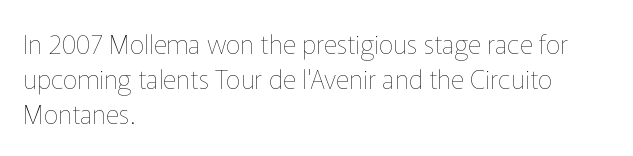
Q: Is the text bold? A: No.
Q: Is the text italic (slanted)? A: No, it is upright.
Q: Is the text underlined? A: No.
Q: How is the paragraph aligned? A: Left-aligned.
Q: Is the spacing between letters normal or unusually wide? A: Normal.
Q: Is the spacing between lines tight, normal or loose? A: Normal.
